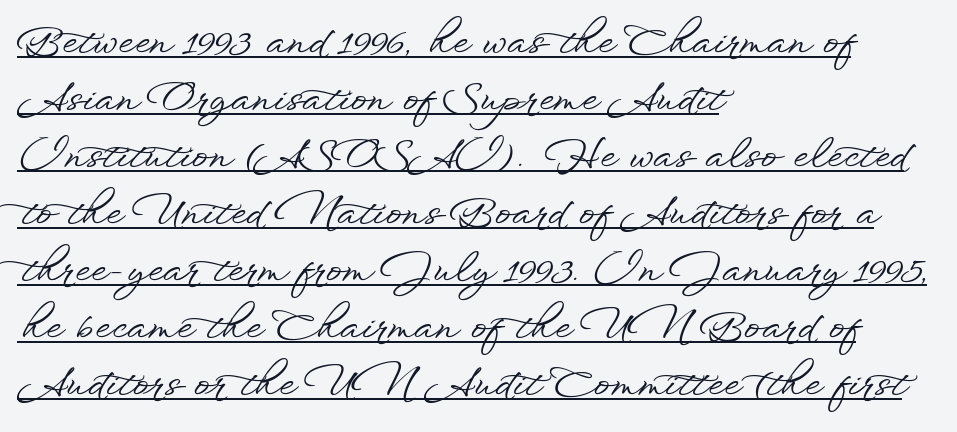
The image shows 39 px wide sans-serif type; set left-aligned, normal line spacing (1.46x), normal letter spacing, underlined; low stroke contrast and a small x-height.
